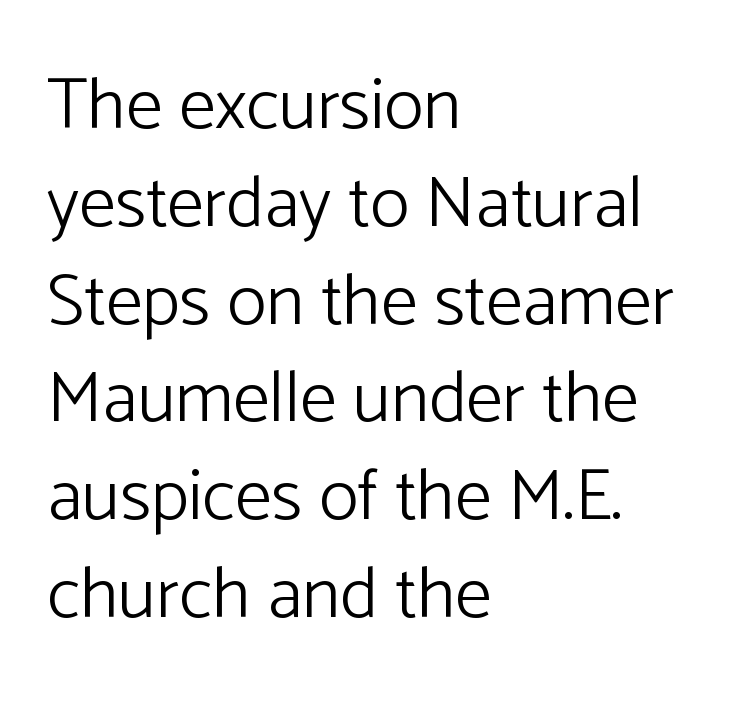
Every row of glyphs begins at an identical x-position on the left. In terms of letterspacing, this is plain default setting. Type without underlining. Evenly set lines give the paragraph a standard silhouette.
